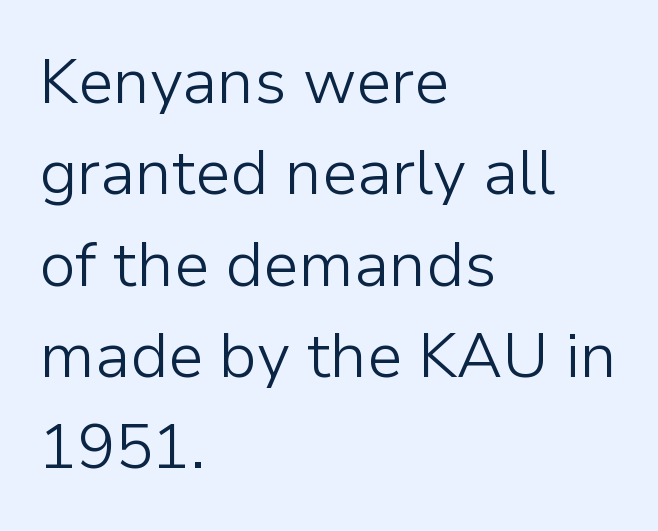
Notice how the passage keeps a crisp vertical edge on the left only. Bare-footed words on every line. Successive baselines arrive at the customary interval. Each letter keeps its own natural width here, so spacing adapts to shape. Here the glyphs are tracked normally, forming tight word shapes.
